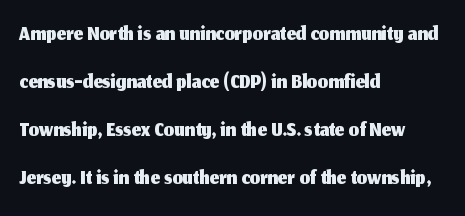
Q: Is the text italic (slanted)? A: No, it is upright.
Q: Is the typeface a serif or a sans-serif typeface? A: Sans-serif.
Q: Is the text underlined? A: No.
Q: How is the paragraph aligned? A: Left-aligned.
Q: Is the spacing between letters normal or unusually wide? A: Normal.
Q: Is the spacing between lines tight, normal or loose? A: Normal.
Q: Width (condensed, normal, or wide)? A: Normal.
Q: Stroke contrast? A: Medium.
Q: x-height? A: Medium.
Q: Monospaced? A: No.
